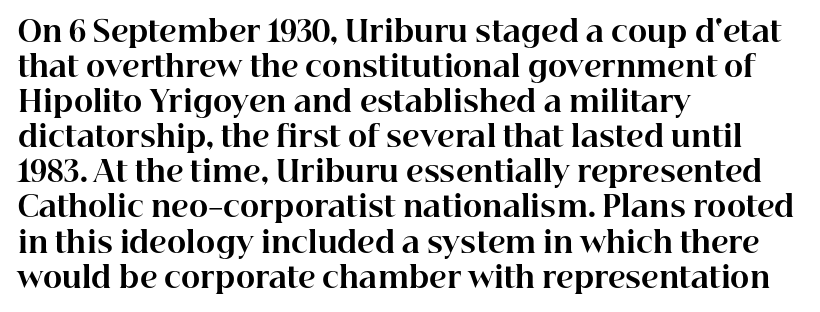
The image shows 29 px bold serif type, upright; set left-aligned, line spacing 1.21x, normal letter spacing, not underlined; high stroke contrast and a medium x-height.
